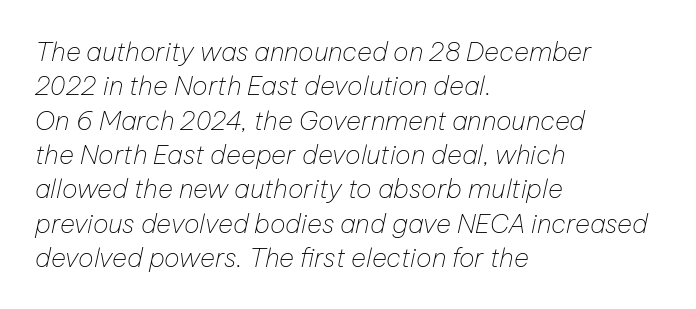
The image shows 26 px text type, italic (leaning right); set left-aligned, normal line spacing (1.32x), normal letter spacing, not underlined.
